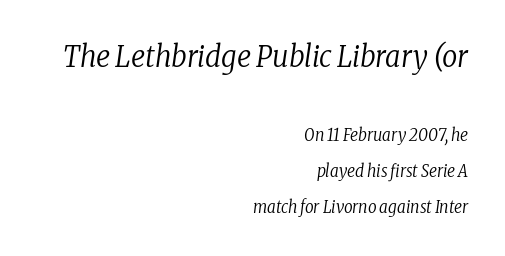
Q: Is the text bold? A: No.
Q: Is the text italic (slanted)? A: Yes, it leans right by about 8 degrees.
Q: Is the typeface a serif or a sans-serif typeface? A: Serif.
Q: Is the text underlined? A: No.
Q: How is the paragraph aligned? A: Right-aligned.
Q: Is the spacing between letters normal or unusually wide? A: Normal.
Q: Is the spacing between lines tight, normal or loose? A: Loose.
Q: Which block of text is set in a larger size, the first (top) or the second (bottom)? A: The first (top) one.
Q: Width (condensed, normal, or wide)? A: Condensed.
Q: Stroke contrast? A: Low.
Q: x-height? A: Medium.
Q: Monospaced? A: No.
